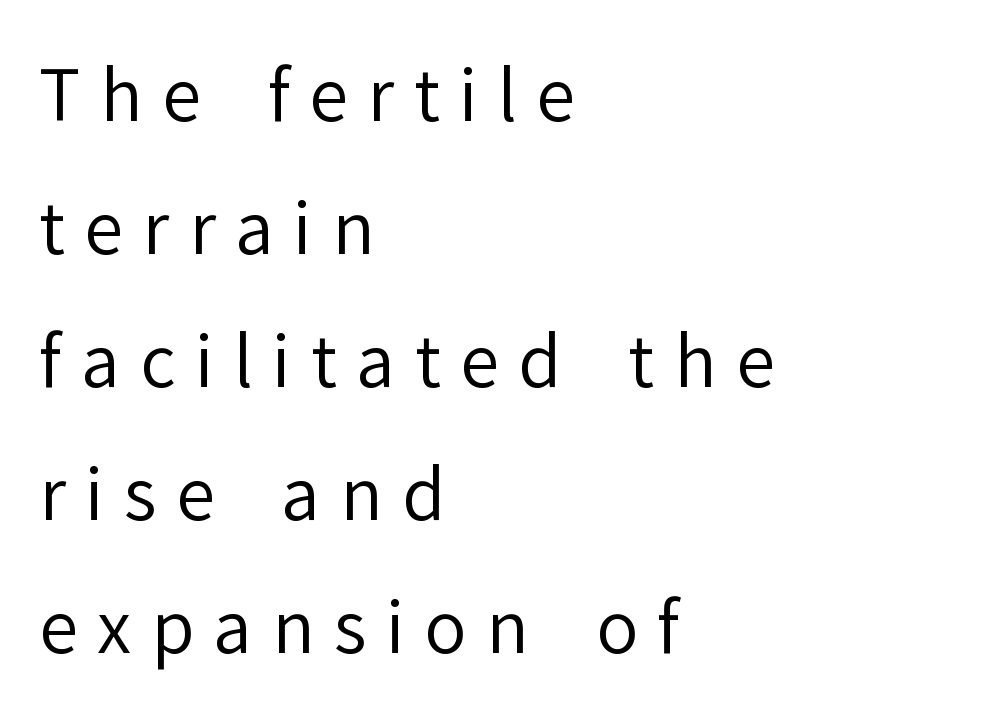
Baseline-to-baseline distance is far greater than the letter height. The lettering holds an erect, upright posture throughout. Weight class: somewhere from thin through regular. Proportional: the letters do not fall into vertical columns. Beneath every word, the page is bare.
